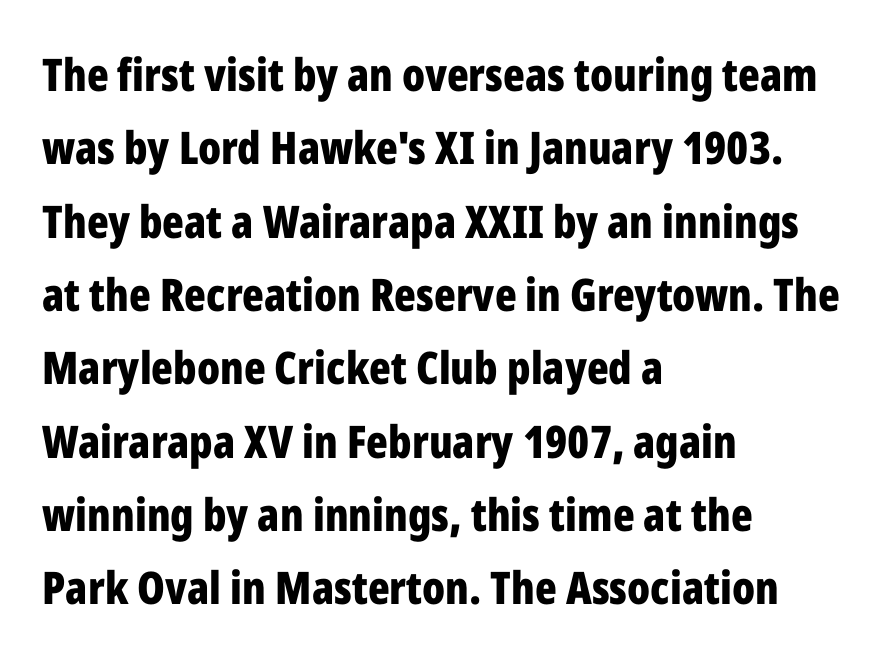
Look at the stroke-to-counter ratio: heavy, a bold. Whoever set this chose a conventional vertical rhythm. The passage shown is typeset with a sans-serif family. Unmarked baselines from the first word to the last. Compared with a centered layout, this one pins lines to the left instead. The line texture is even and compact thanks to regular tracking.
